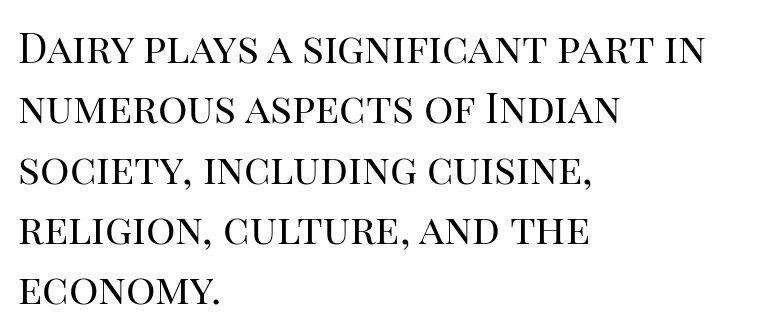
Q: Is the text bold? A: No.
Q: Is the text italic (slanted)? A: No, it is upright.
Q: Is the typeface a serif or a sans-serif typeface? A: Serif.
Q: Is the text underlined? A: No.
Q: How is the paragraph aligned? A: Left-aligned.
Q: Is the spacing between letters normal or unusually wide? A: Normal.
Q: Is the spacing between lines tight, normal or loose? A: Normal.
Q: Width (condensed, normal, or wide)? A: Normal.
Q: Stroke contrast? A: High.
Q: x-height? A: Large.
Q: Monospaced? A: No.
